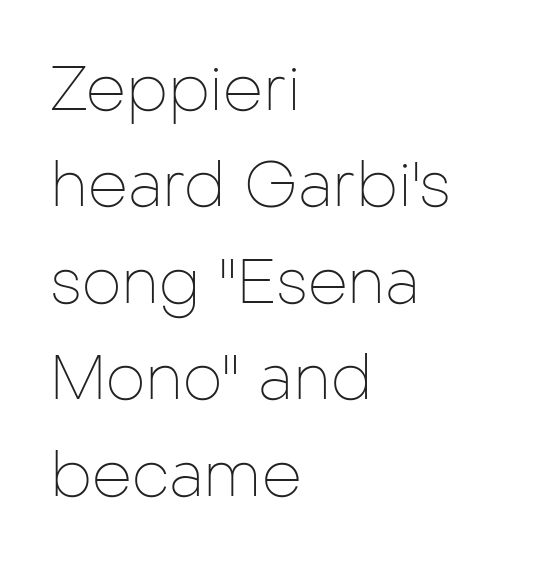
{"serif": "no", "italic": "no", "bold": "no", "weight": "thin", "width": "normal", "stroke_contrast": "low", "x_height": "medium", "monospaced": "no", "underline": "no", "align": "left", "line_spacing": "normal", "line_spacing_ratio": 1.53, "letter_spacing": "normal", "letter_spacing_em": 0.0, "glyph_px": 63}
